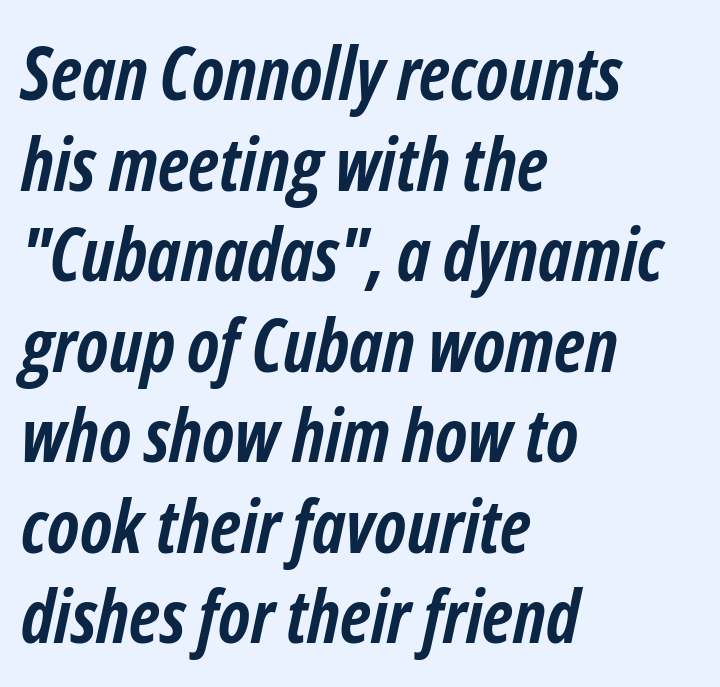
Beneath every word, the page is bare. Compared with typical body copy, the letter spacing here is the same. These lines stack with their left ends in a neat column. Looks like regular typesetting: each glyph gets only the width it needs. The whole block is typeset with a tilt.
